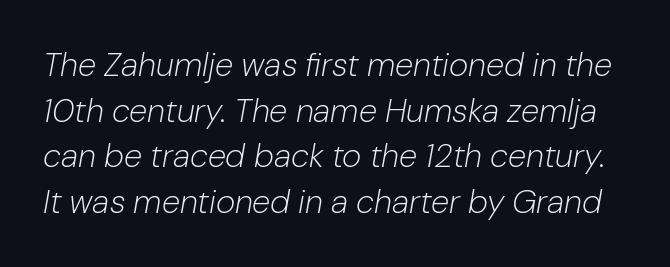
Q: Is the text bold? A: No.
Q: Is the text italic (slanted)? A: Yes, it leans right by about 10 degrees.
Q: Is the text underlined? A: No.
Q: Is the spacing between letters normal or unusually wide? A: Normal.
Q: Is the spacing between lines tight, normal or loose? A: Normal.
Q: Width (condensed, normal, or wide)? A: Normal.
Q: Stroke contrast? A: Low.
Q: x-height? A: Medium.
Q: Monospaced? A: No.
